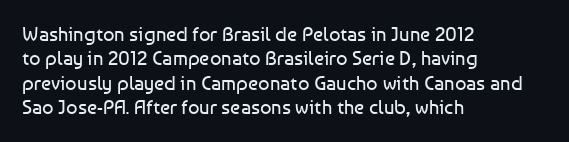
These lines keep a tight, regular rhythm from letter to letter. In CSS terms this would be text-align: left. Weight: in the light-to-regular range. This is roman type, the default non-slanted kind. Decoration check: the copy has no underline.
